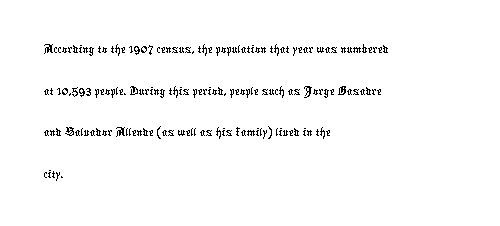
The image shows 28 px condensed sans-serif type; set left-aligned, normal line spacing (1.49x), normal letter spacing, not underlined; low stroke contrast and a medium x-height.
